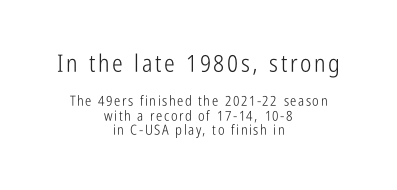
{"italic": "no", "bold": "no", "underline": "no", "align": "center", "line_spacing": "tight", "line_spacing_ratio": 1.04, "larger_block": "first", "size_ratio": 1.71, "glyph_px": 24}
